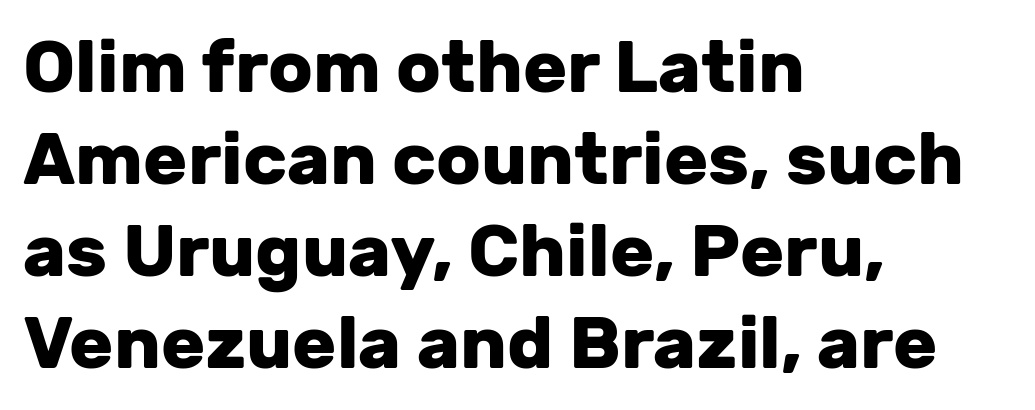
{"serif": "no", "italic": "no", "bold": "yes", "weight": "heavy", "width": "normal", "stroke_contrast": "low", "x_height": "medium", "monospaced": "no", "underline": "no", "align": "left", "line_spacing": "normal", "line_spacing_ratio": 1.26, "letter_spacing": "normal", "letter_spacing_em": 0.0, "glyph_px": 73}
